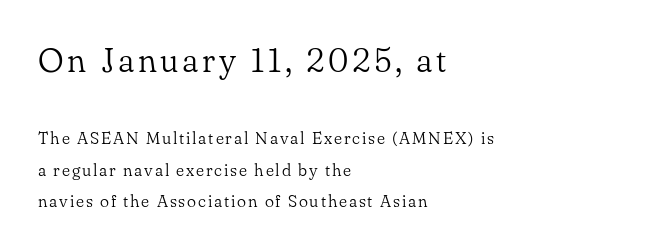
Q: Is the text bold? A: No.
Q: Is the text italic (slanted)? A: No, it is upright.
Q: Is the typeface a serif or a sans-serif typeface? A: Serif.
Q: Is the text underlined? A: No.
Q: How is the paragraph aligned? A: Left-aligned.
Q: Which block of text is set in a larger size, the first (top) or the second (bottom)? A: The first (top) one.
Q: Width (condensed, normal, or wide)? A: Normal.
Q: Stroke contrast? A: Low.
Q: x-height? A: Small.
Q: Monospaced? A: No.
